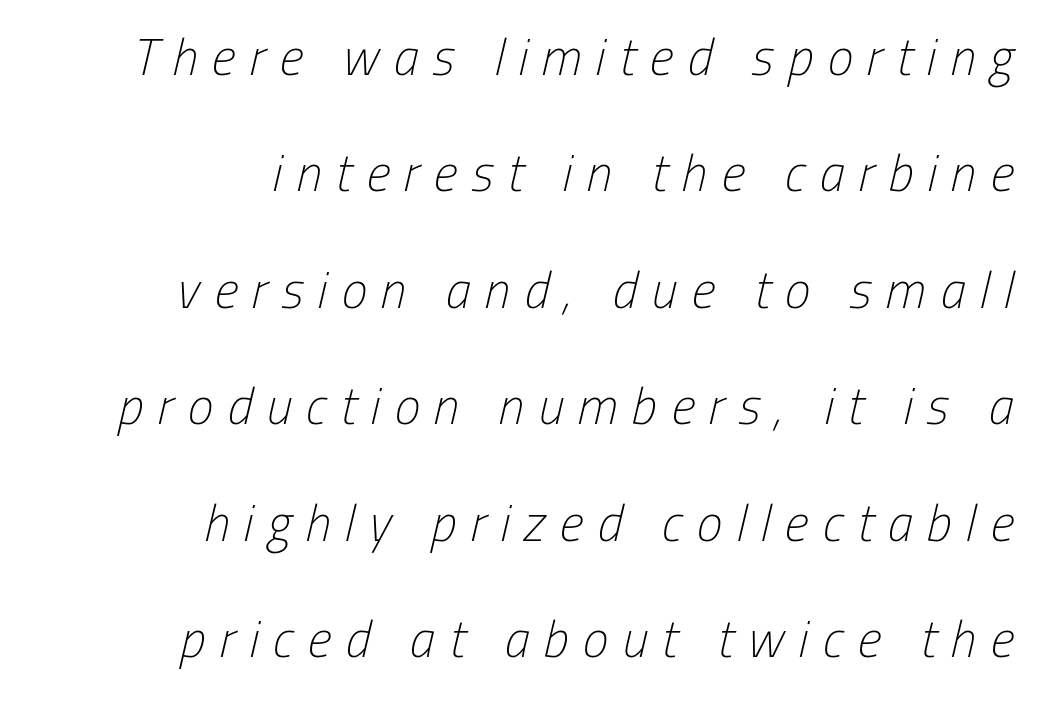
The image shows 52 px light, condensed sans-serif type; set right-aligned, loose line spacing (2.24x), unusually wide letter spacing (+0.27 em), not underlined; low stroke contrast and a medium x-height.
